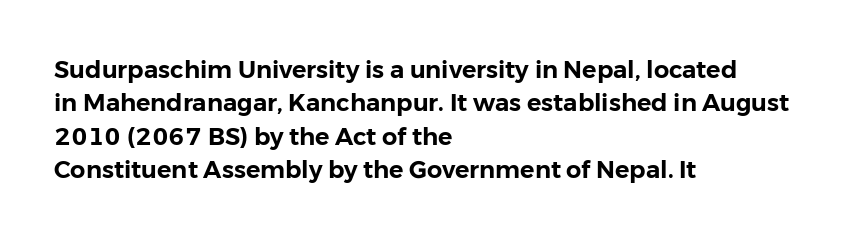
Q: Is the text italic (slanted)? A: No, it is upright.
Q: Is the text underlined? A: No.
Q: How is the paragraph aligned? A: Left-aligned.
Q: Is the spacing between letters normal or unusually wide? A: Normal.
Q: Is the spacing between lines tight, normal or loose? A: Normal.
